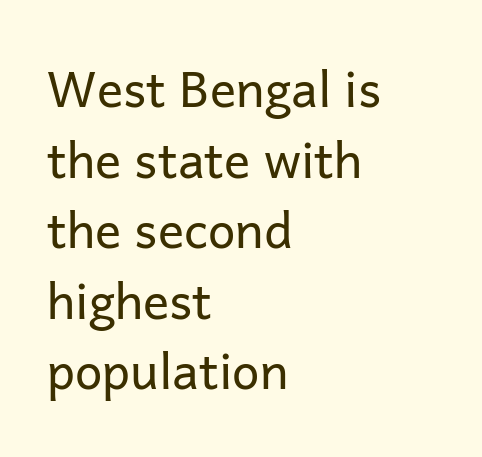
The image shows 49 px regular-weight sans-serif type, upright; set left-aligned, normal line spacing (1.44x), normal letter spacing, not underlined; low stroke contrast and a medium x-height.
